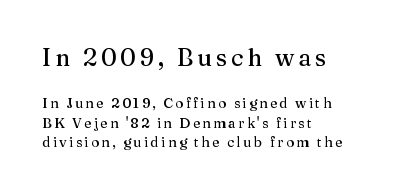
Q: Is the text italic (slanted)? A: No, it is upright.
Q: Is the text underlined? A: No.
Q: How is the paragraph aligned? A: Left-aligned.
Q: Is the spacing between lines tight, normal or loose? A: Normal.
Q: Which block of text is set in a larger size, the first (top) or the second (bottom)? A: The first (top) one.
